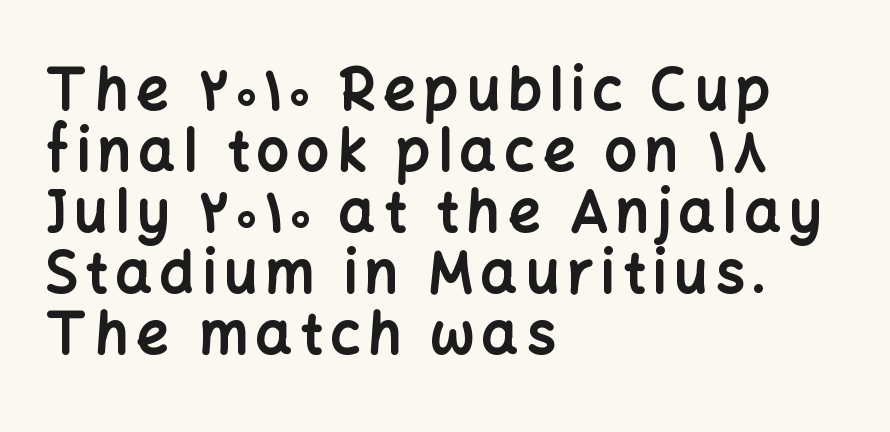
The image shows 57 px bold sans-serif type, upright; set left-aligned, tight line spacing (1.07x), not underlined; low stroke contrast and a medium x-height.
